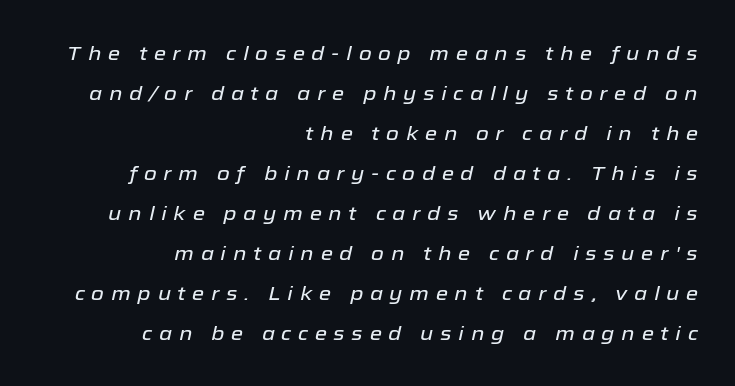
{"italic": "yes", "lean": "right", "slant_degrees": 12, "underline": "no", "align": "right", "line_spacing": "loose", "line_spacing_ratio": 2.0, "letter_spacing": "wide", "letter_spacing_em": 0.33, "glyph_px": 20}
